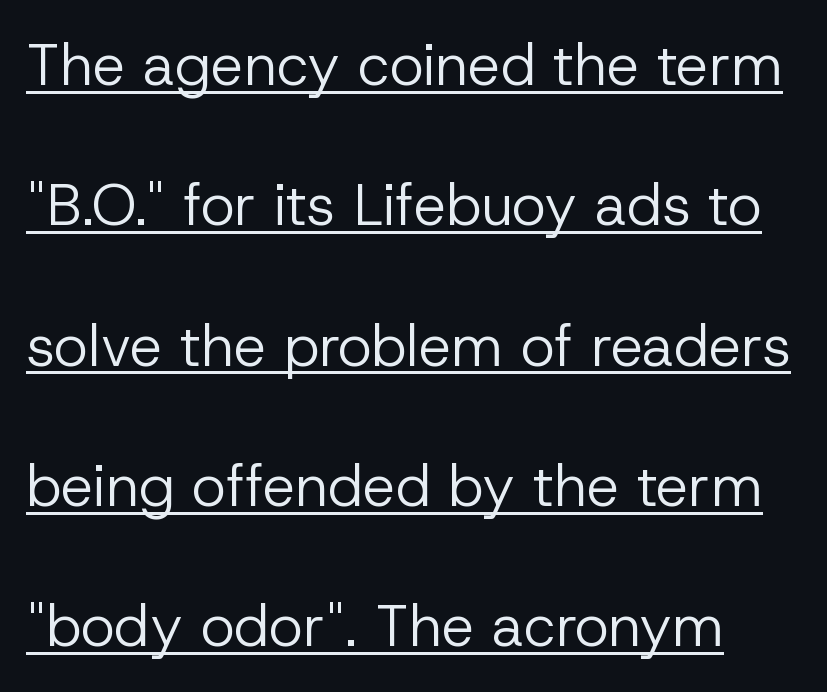
Each stroke keeps to a modest, everyday thickness or less. The face used here is a sans, in the tradition of grotesques and geometrics. A great deal of white space separates one row of letters from the next. Upright lettering throughout.
